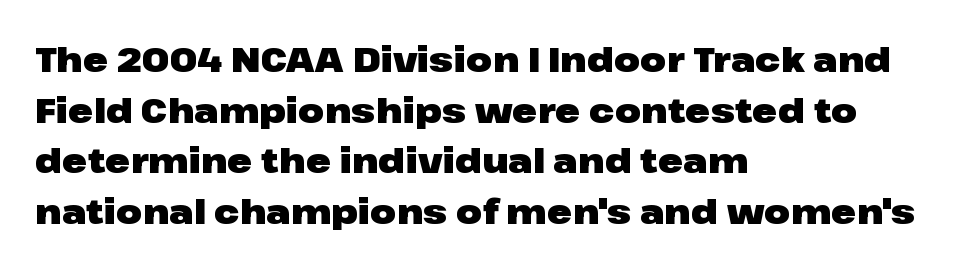
Q: Is the text bold? A: Yes.
Q: Is the text italic (slanted)? A: No, it is upright.
Q: Is the typeface a serif or a sans-serif typeface? A: Sans-serif.
Q: Is the text underlined? A: No.
Q: How is the paragraph aligned? A: Left-aligned.
Q: Is the spacing between letters normal or unusually wide? A: Normal.
Q: Is the spacing between lines tight, normal or loose? A: Normal.
Q: Width (condensed, normal, or wide)? A: Wide.
Q: Stroke contrast? A: Low.
Q: x-height? A: Medium.
Q: Monospaced? A: No.
